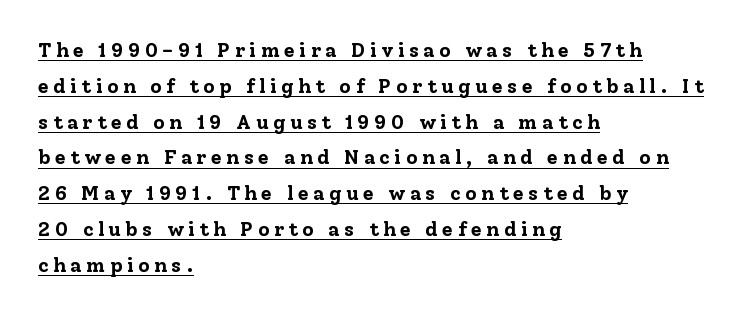
Q: Is the text bold? A: Yes.
Q: Is the text italic (slanted)? A: No, it is upright.
Q: Is the text underlined? A: Yes.
Q: How is the paragraph aligned? A: Left-aligned.
Q: Is the spacing between letters normal or unusually wide? A: Unusually wide.
